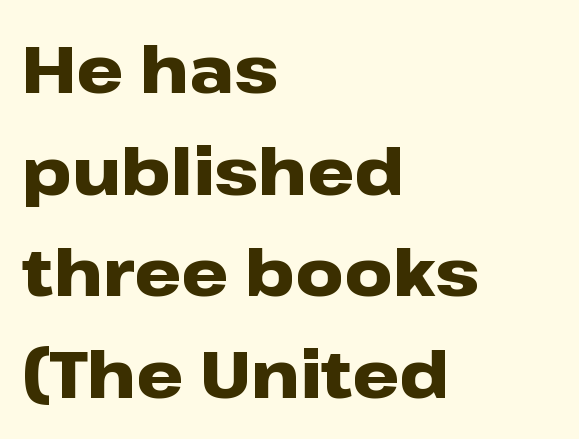
The image shows 66 px heavy, wide sans-serif type, upright; set left-aligned, normal line spacing (1.54x), normal letter spacing, not underlined; low stroke contrast and a medium x-height.
